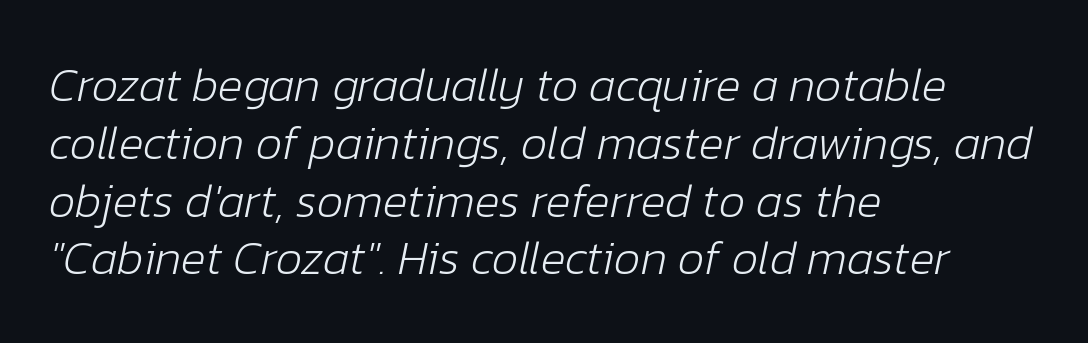
Q: Is the text bold? A: No.
Q: Is the text italic (slanted)? A: Yes, it leans right by about 12 degrees.
Q: Is the text underlined? A: No.
Q: How is the paragraph aligned? A: Left-aligned.
Q: Is the spacing between letters normal or unusually wide? A: Normal.
Q: Width (condensed, normal, or wide)? A: Normal.
Q: Stroke contrast? A: Low.
Q: x-height? A: Medium.
Q: Monospaced? A: No.
